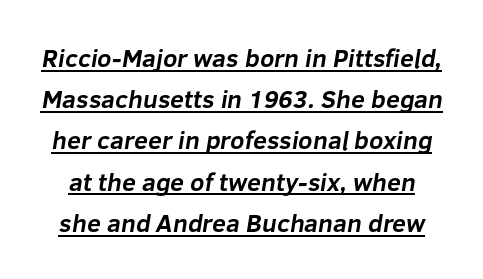
The image shows 25 px bold type; set normal line spacing (1.65x), normal letter spacing, underlined.
